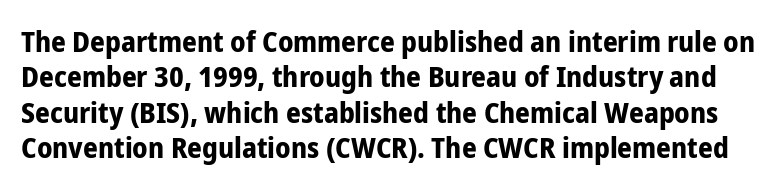
Q: Is the text bold? A: Yes.
Q: Is the text italic (slanted)? A: No, it is upright.
Q: Is the typeface a serif or a sans-serif typeface? A: Sans-serif.
Q: Is the text underlined? A: No.
Q: Is the spacing between letters normal or unusually wide? A: Normal.
Q: Width (condensed, normal, or wide)? A: Condensed.
Q: Stroke contrast? A: Low.
Q: x-height? A: Medium.
Q: Monospaced? A: No.
